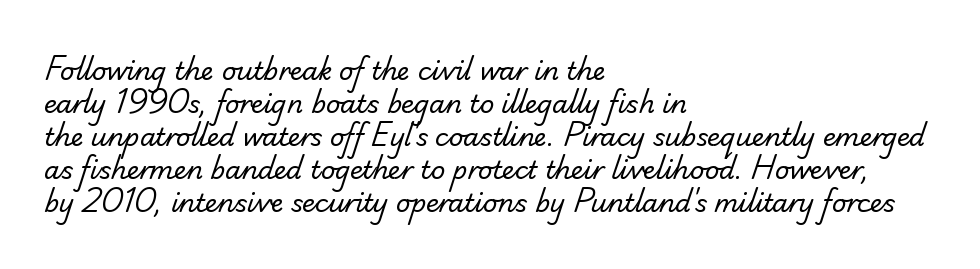
The image shows 25 px text type; set left-aligned, normal line spacing (1.32x), normal letter spacing, not underlined.
